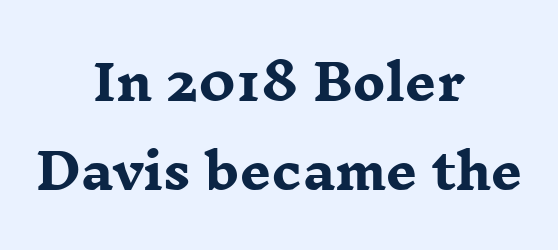
The image shows 49 px heavy, wide serif type, upright; set centered, line spacing 1.81x, normal letter spacing, not underlined; low stroke contrast and a medium x-height.
